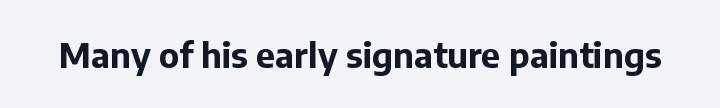
The image shows 34 px bold sans-serif type, upright; set normal letter spacing, not underlined; low stroke contrast and a medium x-height.
